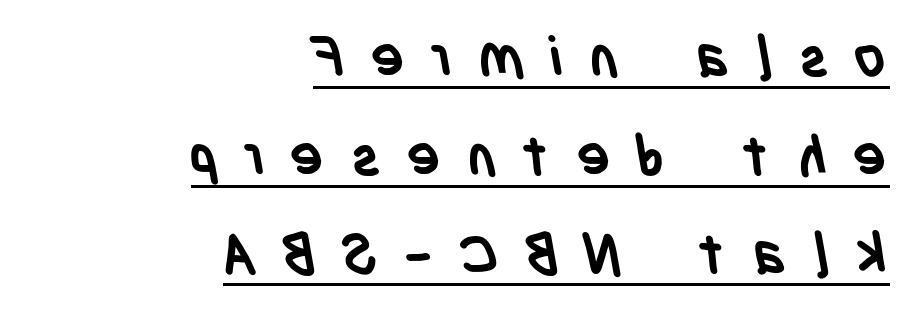
I'd describe the lettering as bold — thick and assertive. Loose tracking; the words dissolve into strings of separated letters. Compared with undecorated copy, this sample adds a rule below the words. This sample is right-justified, so line beginnings fall wherever the words allow. Do the characters align in a grid? No, the font is proportional.
